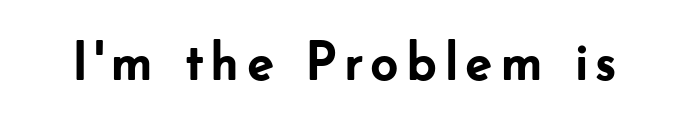
The string is rendered with underlining switched off. The letters stand straight up with perfectly vertical stems. Strong, thick strokes mark this as bold type. Looks like regular typesetting: each glyph gets only the width it needs. Typographically, this falls in the sans-serif category.
